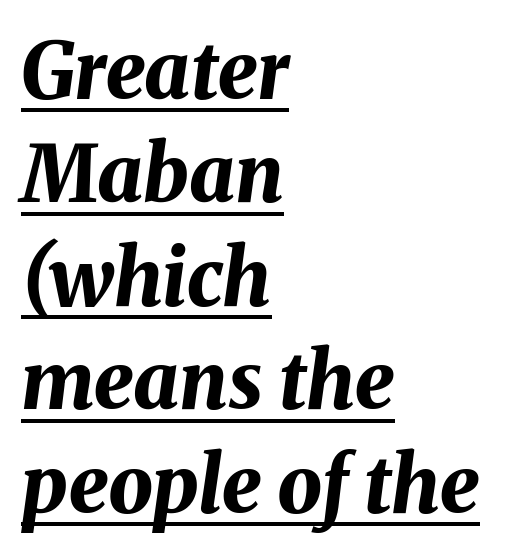
Q: Is the text bold? A: Yes.
Q: Is the text italic (slanted)? A: Yes, it leans right by about 8 degrees.
Q: Is the text underlined? A: Yes.
Q: How is the paragraph aligned? A: Left-aligned.
Q: Is the spacing between letters normal or unusually wide? A: Normal.
Q: Is the spacing between lines tight, normal or loose? A: Normal.
Q: Width (condensed, normal, or wide)? A: Normal.
Q: Stroke contrast? A: Medium.
Q: x-height? A: Medium.
Q: Monospaced? A: No.
